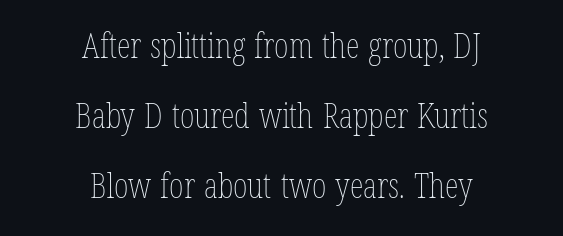
One-word summary of the alignment: center. Interline gaps are noticeably wide in this sample. The string is rendered with underlining switched off. Compared with typical body copy, the letter spacing here is the same. The rendering uses natural spacing where letterforms have individual widths.
